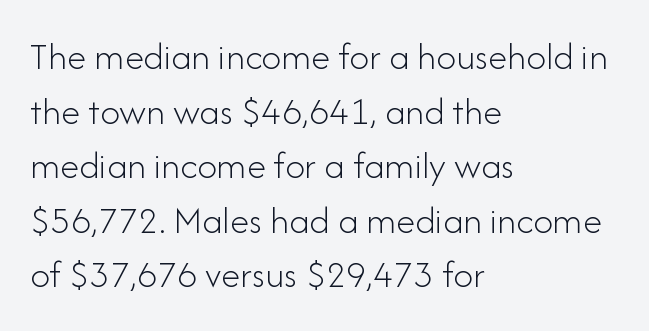
{"serif": "no", "italic": "no", "bold": "no", "weight": "light", "width": "normal", "stroke_contrast": "low", "x_height": "small", "monospaced": "no", "underline": "no", "align": "left", "line_spacing": "normal", "line_spacing_ratio": 1.4, "letter_spacing": "normal", "letter_spacing_em": 0.0, "glyph_px": 39}
